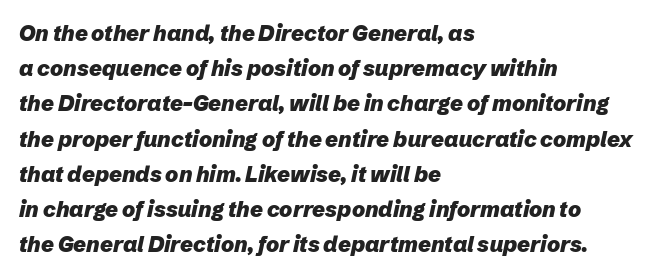
Summary of vertical rhythm: regular, with standard interline spacing. Posture: slanted. How are the letters spaced? Ordinarily, with no added tracking. Words float on clear page, feet unadorned.
